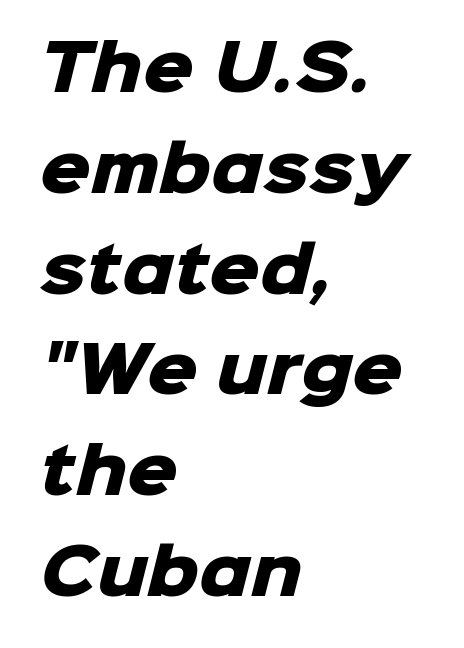
{"serif": "no", "bold": "yes", "weight": "heavy", "width": "normal", "stroke_contrast": "low", "x_height": "medium", "monospaced": "no", "underline": "no", "align": "left", "line_spacing": "normal", "line_spacing_ratio": 1.6, "letter_spacing": "normal", "letter_spacing_em": 0.0, "glyph_px": 63}
